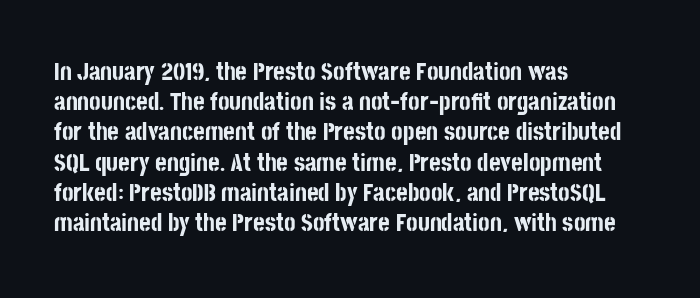
The image shows 25 px bold type, upright; set left-aligned, line spacing 1.21x, normal letter spacing, not underlined.
